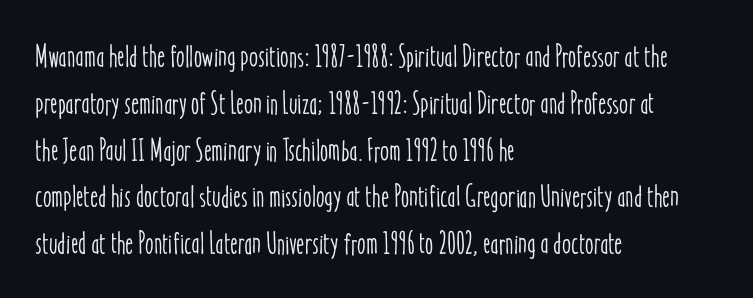
{"italic": "no", "width": "condensed", "stroke_contrast": "low", "x_height": "medium", "monospaced": "no", "underline": "no", "align": "left", "line_spacing": "normal", "line_spacing_ratio": 1.51, "letter_spacing": "normal", "letter_spacing_em": 0.0, "glyph_px": 31}
